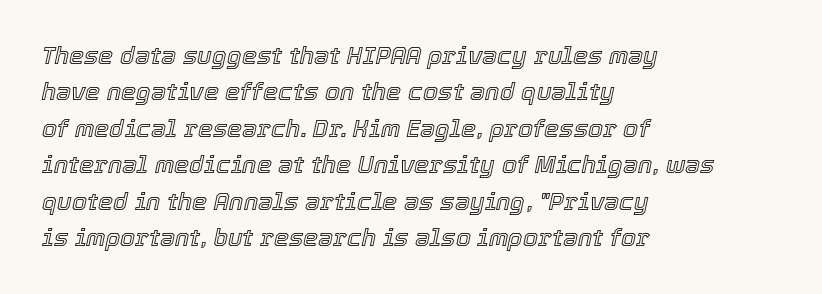
{"italic": "yes", "lean": "right", "slant_degrees": 12, "underline": "no", "align": "left", "line_spacing": "normal", "line_spacing_ratio": 1.52, "letter_spacing": "normal", "letter_spacing_em": 0.0, "glyph_px": 24}
